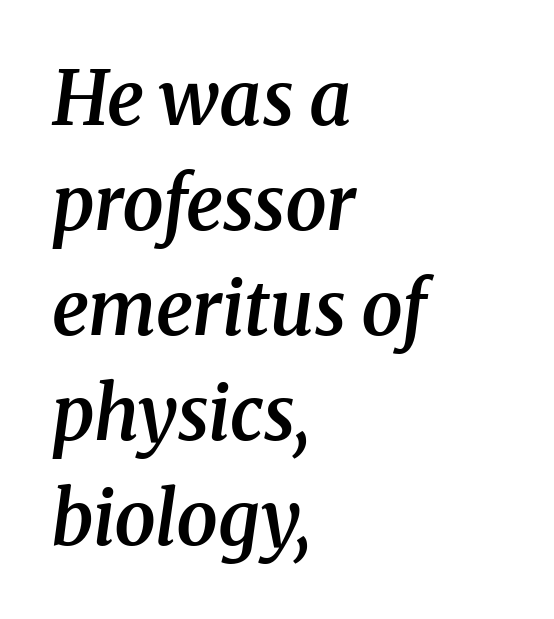
Students, this is semibold: more ink than regular, less than bold. Nothing unusual about the tracking: characters are spaced as the font intends. Horizontally, the lines are justified to the leading edge only. The designer left line spacing at the default. Type without underlining.
